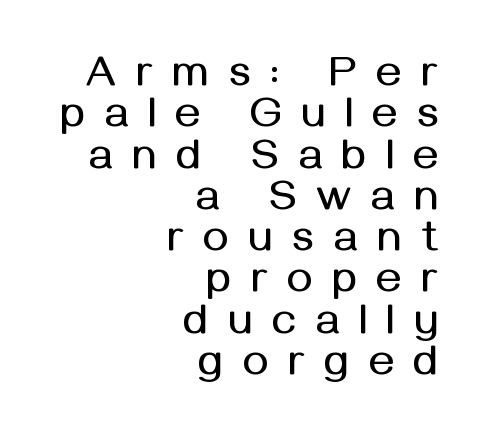
These lines stack with their right ends in a neat column. Vertically, the passage feels compressed, each row crowding the next. Tracking here is generous; glyphs stand well apart from one another. Honestly, there is no underline to notice here at all. The letters carry no serifs — their stems end cleanly without finishing strokes.
